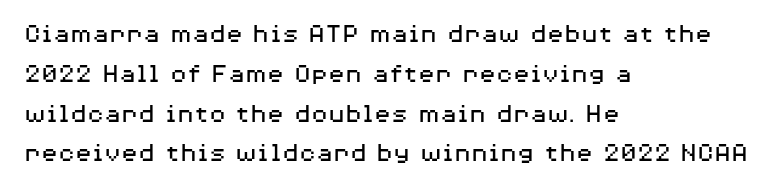
Each new line begins a customary step beneath the previous one. The gap between lines stays unmarked. Counters stay open thanks to moderate or lighter strokes. The line texture is even and compact thanks to regular tracking.
